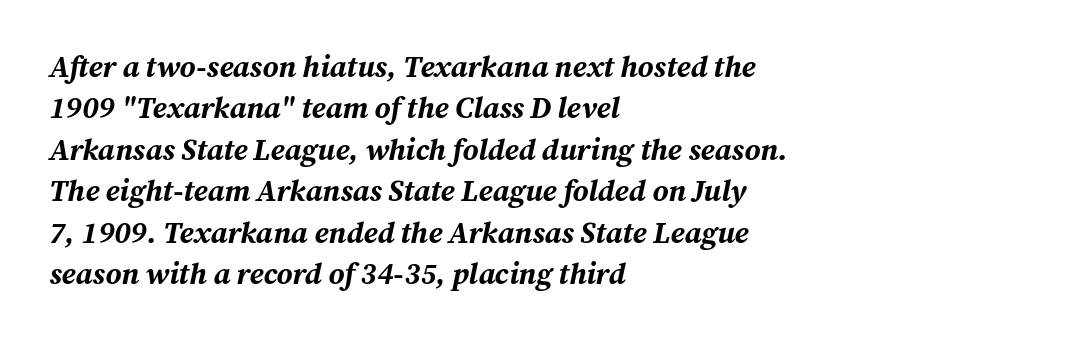
Q: Is the text bold? A: Yes.
Q: Is the text italic (slanted)? A: Yes, it leans right by about 12 degrees.
Q: Is the text underlined? A: No.
Q: How is the paragraph aligned? A: Left-aligned.
Q: Is the spacing between letters normal or unusually wide? A: Normal.
Q: Is the spacing between lines tight, normal or loose? A: Normal.
Q: Width (condensed, normal, or wide)? A: Normal.
Q: Stroke contrast? A: Medium.
Q: x-height? A: Medium.
Q: Monospaced? A: No.
